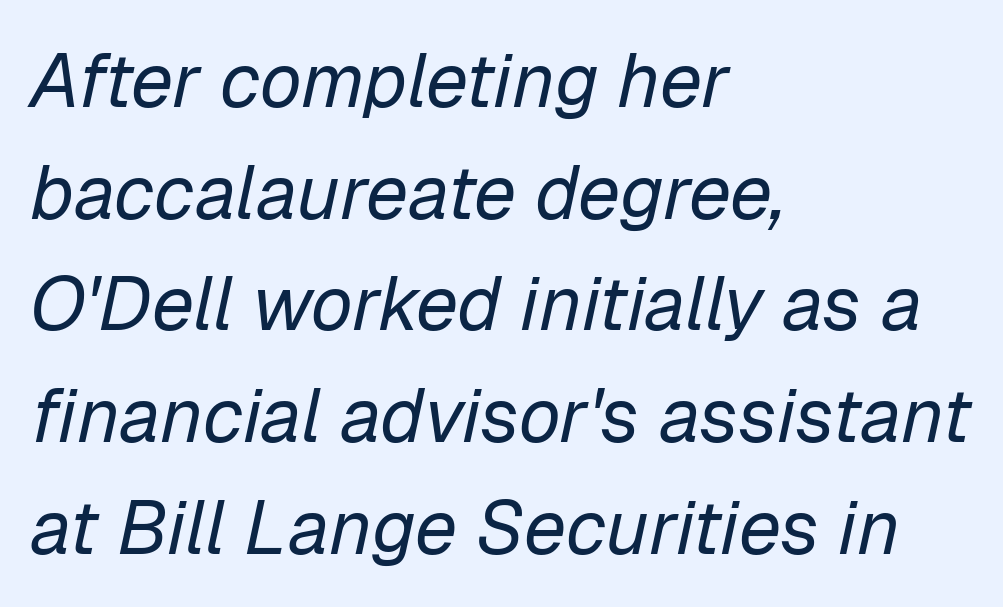
The image shows 76 px regular-weight type, italic (leaning right); set left-aligned, normal line spacing (1.47x), normal letter spacing, not underlined; low stroke contrast and a medium x-height.
